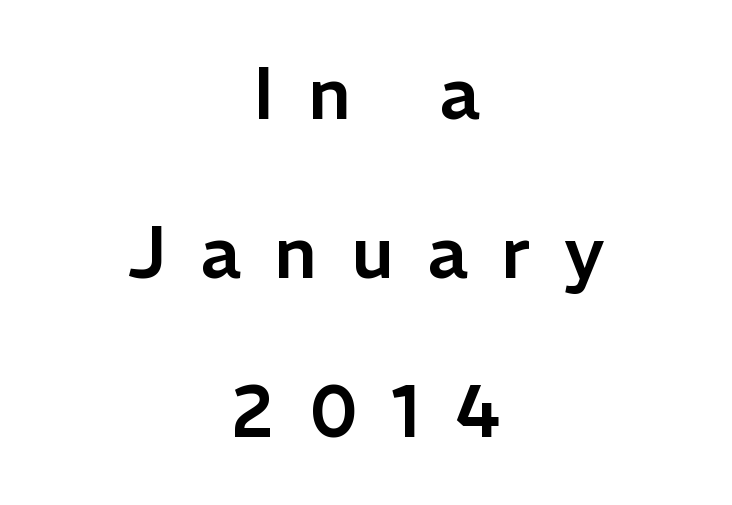
The image shows 73 px sans-serif type, upright; set centered, loose line spacing (2.18x), unusually wide letter spacing (+0.46 em), not underlined; low stroke contrast and a medium x-height.
